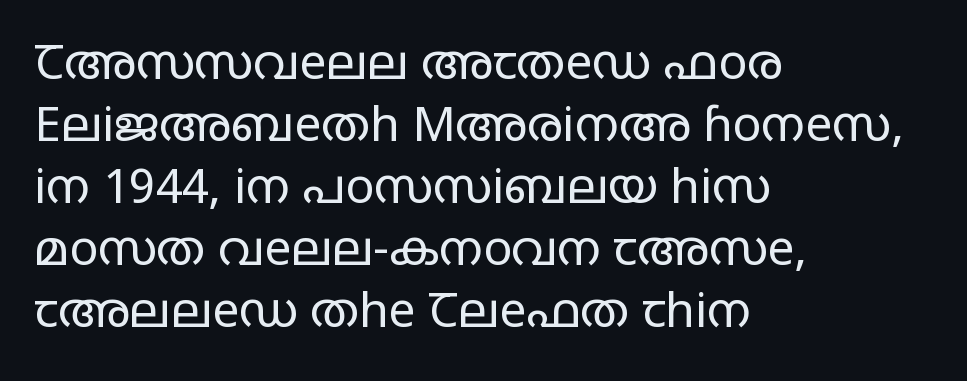
Q: Is the text bold? A: No.
Q: Is the text italic (slanted)? A: No, it is upright.
Q: Is the typeface a serif or a sans-serif typeface? A: Sans-serif.
Q: Is the text underlined? A: No.
Q: How is the paragraph aligned? A: Left-aligned.
Q: Is the spacing between letters normal or unusually wide? A: Normal.
Q: Is the spacing between lines tight, normal or loose? A: Normal.
Q: Width (condensed, normal, or wide)? A: Wide.
Q: Stroke contrast? A: Low.
Q: x-height? A: Large.
Q: Monospaced? A: No.
